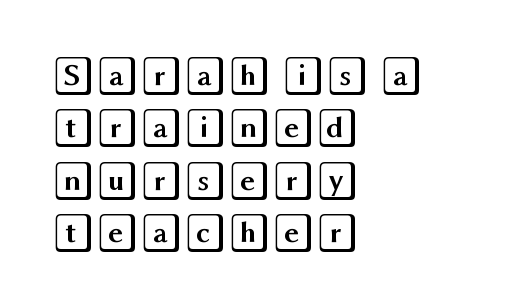
The image shows 40 px wide type, upright; set left-aligned, normal line spacing (1.31x), normal letter spacing, not underlined; a large x-height.
